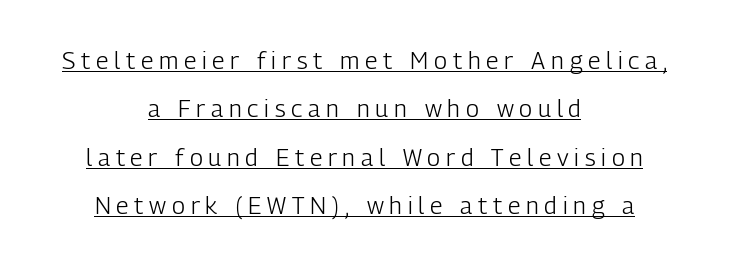
Q: Is the text bold? A: No.
Q: Is the text italic (slanted)? A: No, it is upright.
Q: Is the text underlined? A: Yes.
Q: How is the paragraph aligned? A: Centered.
Q: Is the spacing between letters normal or unusually wide? A: Unusually wide.
Q: Is the spacing between lines tight, normal or loose? A: Loose.
